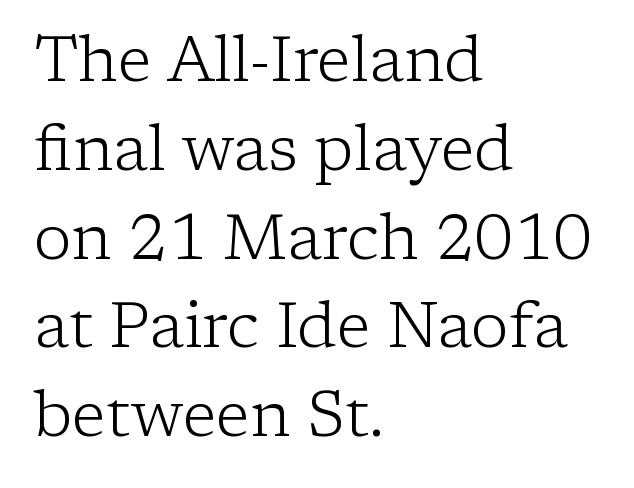
The image shows 63 px light serif type, upright; set left-aligned, normal line spacing (1.41x), normal letter spacing, not underlined; low stroke contrast and a medium x-height.
